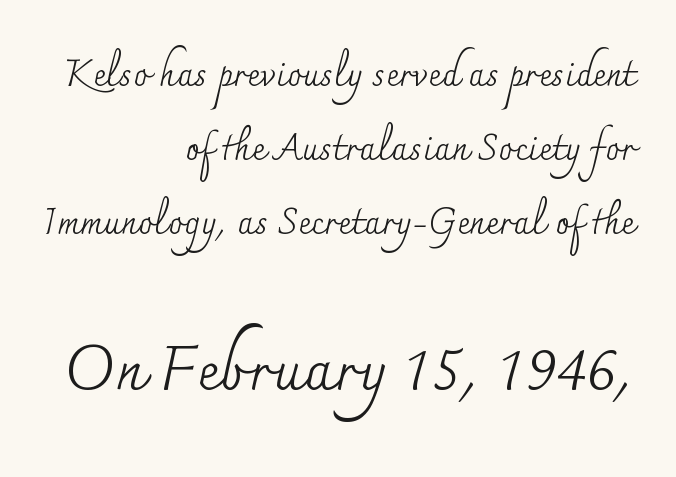
{"serif": "yes", "bold": "no", "weight": "regular", "width": "normal", "stroke_contrast": "medium", "x_height": "small", "monospaced": "no", "underline": "no", "align": "right", "line_spacing": "loose", "line_spacing_ratio": 2.05, "letter_spacing": "normal", "letter_spacing_em": 0.0, "larger_block": "second", "size_ratio": 1.75, "glyph_px": 63}
